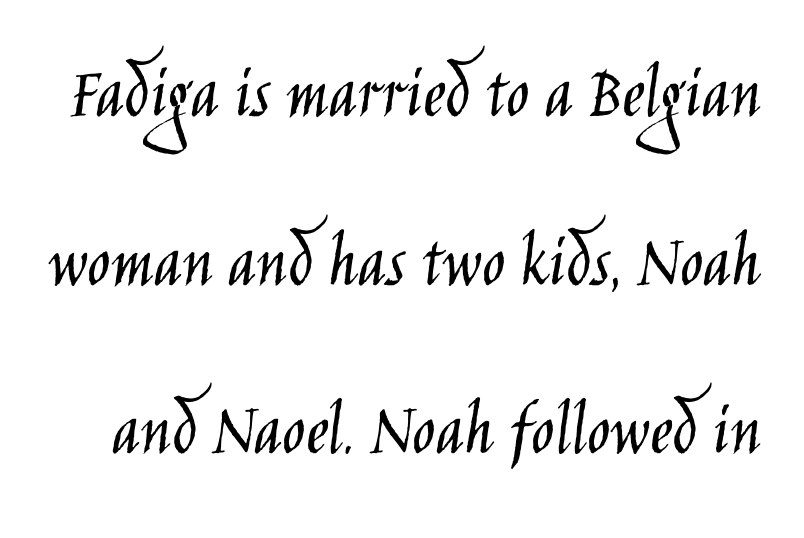
{"serif": "no", "bold": "no", "weight": "light", "width": "condensed", "stroke_contrast": "low", "x_height": "large", "monospaced": "no", "underline": "no", "line_spacing": "loose", "line_spacing_ratio": 2.19, "letter_spacing": "normal", "letter_spacing_em": 0.0, "glyph_px": 77}
